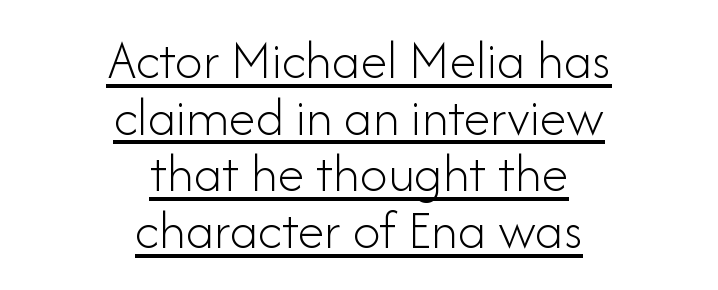
The characters display no serif detailing; their extremities are plain. Do the characters align in a grid? No, the font is proportional. The lettering holds an erect, upright posture throughout. Successive baselines arrive quickly, one right under another.
